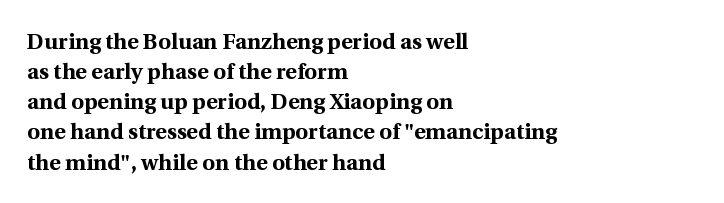
{"italic": "no", "bold": "yes", "underline": "no", "align": "left", "line_spacing": "normal", "line_spacing_ratio": 1.37, "letter_spacing": "normal", "letter_spacing_em": 0.0, "glyph_px": 22}
